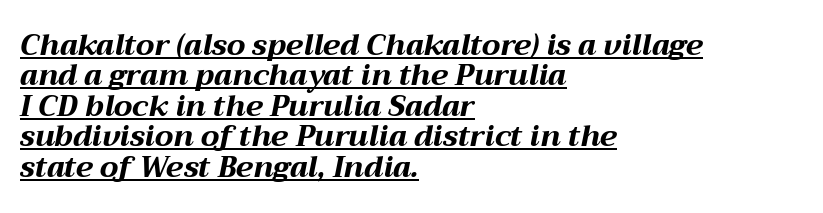
Weight: bold. Look at the tracking — it's just the regular setting, nothing added. Cramped leading. Rendered with sloped, italic letterforms.
